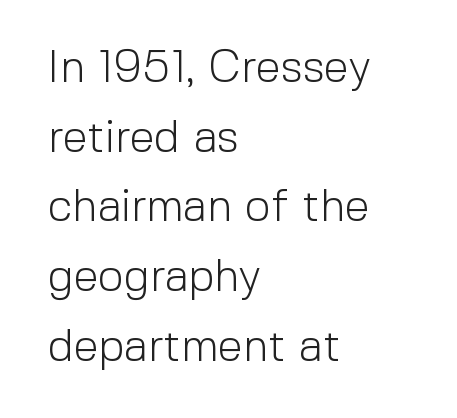
Letter spacing: default. The weight tops out at a normal text grade. A bare baseline throughout the passage. Upright lettering throughout. The characters display no serif detailing; their extremities are plain. The letters advance in unequal steps, a hallmark of proportional type.
